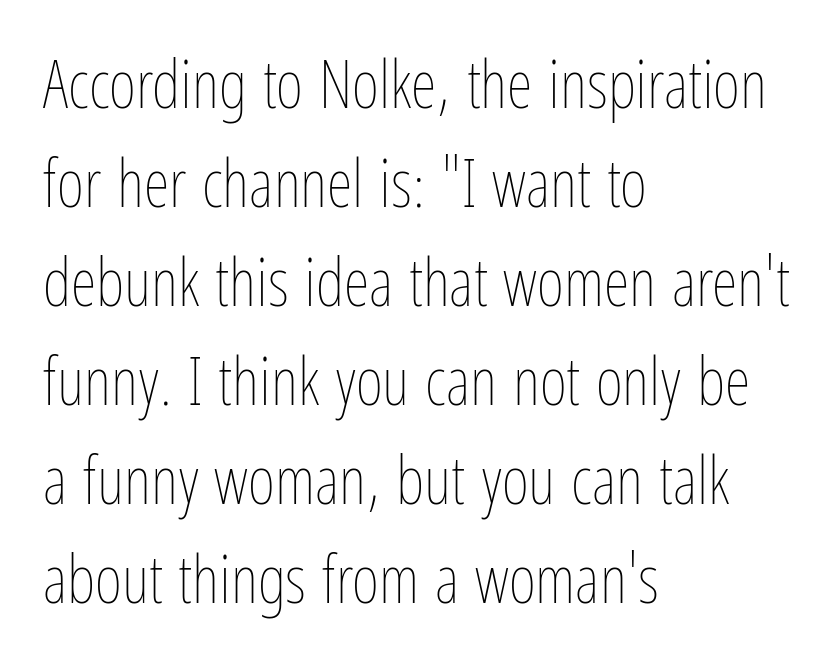
{"italic": "no", "bold": "no", "weight": "thin", "width": "condensed", "stroke_contrast": "low", "x_height": "medium", "monospaced": "no", "underline": "no", "align": "left", "line_spacing": "normal", "line_spacing_ratio": 1.5, "letter_spacing": "normal", "letter_spacing_em": 0.0, "glyph_px": 66}
